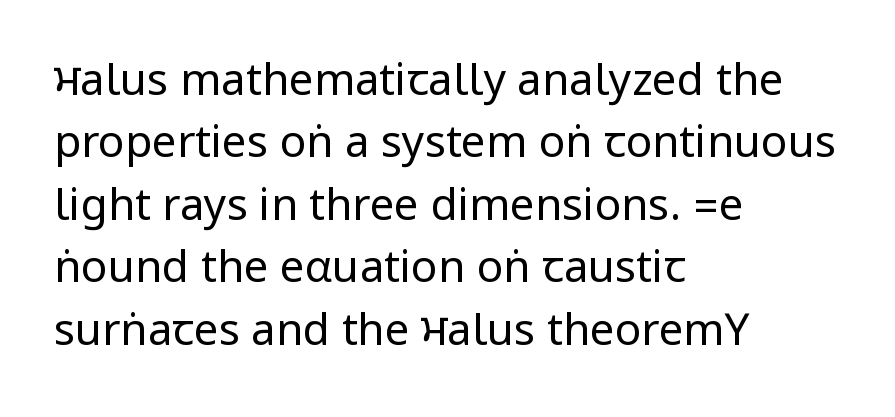
{"serif": "no", "italic": "no", "bold": "no", "weight": "regular", "width": "condensed", "stroke_contrast": "low", "underline": "no", "align": "left", "line_spacing": "normal", "line_spacing_ratio": 1.42, "letter_spacing": "normal", "letter_spacing_em": 0.0, "glyph_px": 44}
